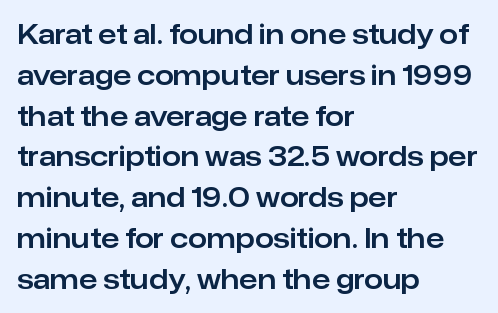
The typography opts for an upright posture over an oblique one. Descenders hang freely into open space. The rag falls on the right side of this text block. No extra tracking has been applied to these lines. Does the leading feel generous? No, just average.
